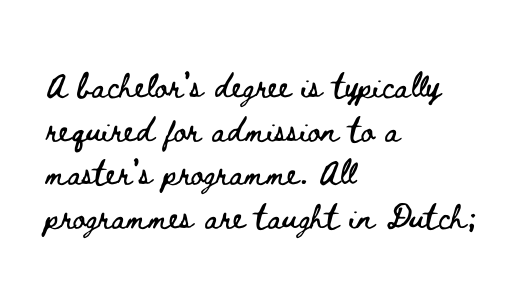
{"width": "wide", "stroke_contrast": "low", "x_height": "small", "monospaced": "no", "underline": "no", "align": "left", "line_spacing": "normal", "line_spacing_ratio": 1.41, "letter_spacing": "normal", "letter_spacing_em": 0.0, "glyph_px": 31}
